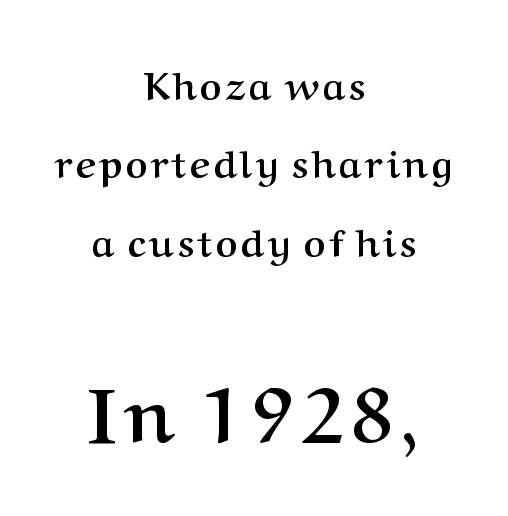
{"serif": "yes", "italic": "no", "bold": "yes", "weight": "semibold", "width": "normal", "stroke_contrast": "medium", "x_height": "medium", "monospaced": "no", "underline": "no", "align": "center", "line_spacing": "loose", "line_spacing_ratio": 2.06, "larger_block": "second", "size_ratio": 2.03, "glyph_px": 77}
